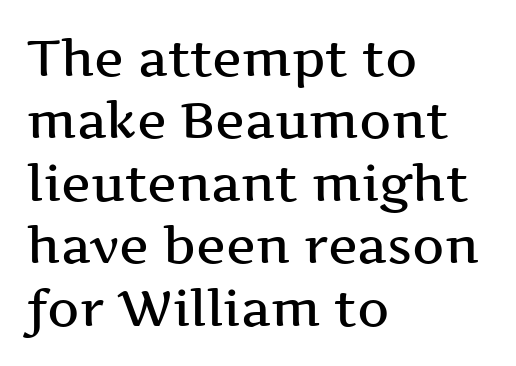
Stroke terminals: seriffed. In CSS terms this would be text-align: left. Each letter keeps its own natural width here, so spacing adapts to shape. The designer left line spacing at the default.
